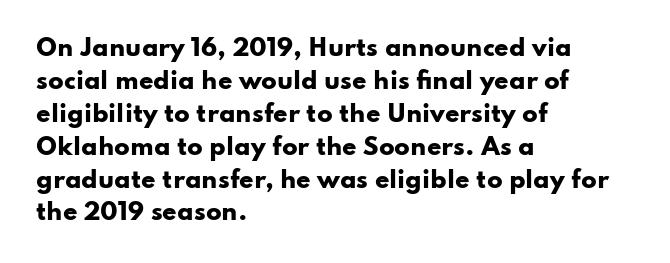
{"italic": "no", "bold": "yes", "underline": "no", "align": "left", "line_spacing": "normal", "line_spacing_ratio": 1.43, "letter_spacing": "normal", "letter_spacing_em": 0.0, "glyph_px": 23}
